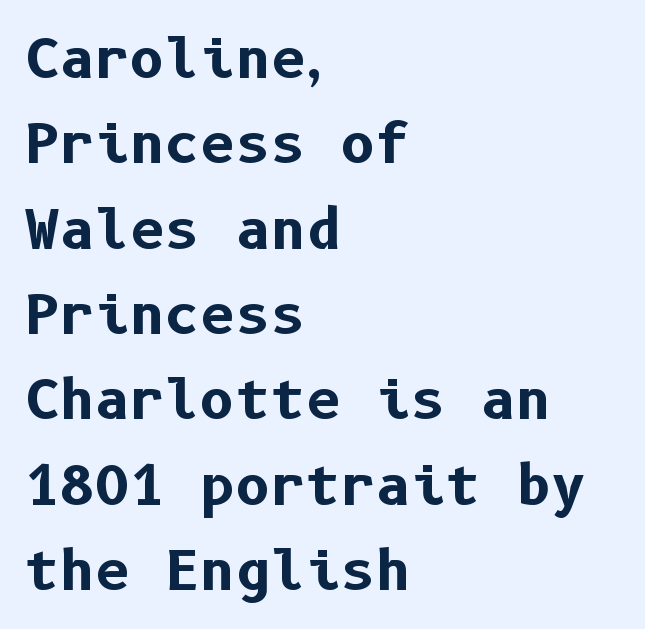
The image shows 54 px bold sans-serif type, upright; set left-aligned, normal line spacing (1.58x), normal letter spacing, not underlined; low stroke contrast and a medium x-height.
